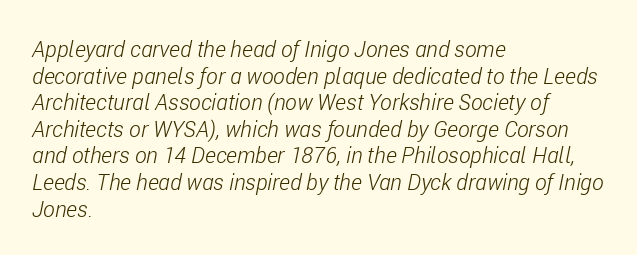
{"italic": "yes", "lean": "right", "slant_degrees": 11, "bold": "no", "underline": "no", "align": "left", "line_spacing_ratio": 1.21, "letter_spacing": "normal", "letter_spacing_em": 0.0, "glyph_px": 22}
